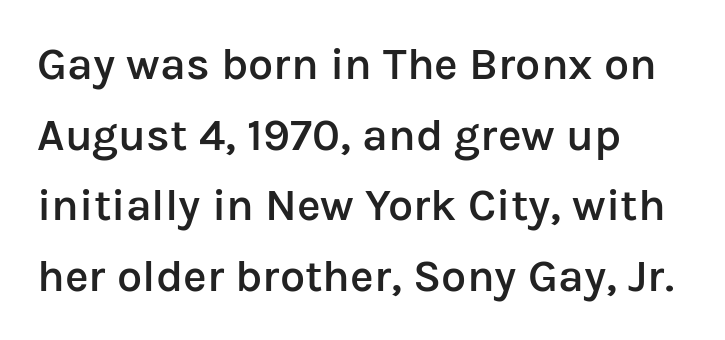
Are there feet on the stems? There aren't — it's a sans. Between one letter and the next there's only the usual sliver of space. Every letter is mildly thick-stroked: semibold rather than bold. The letters advance in unequal steps, a hallmark of proportional type.
